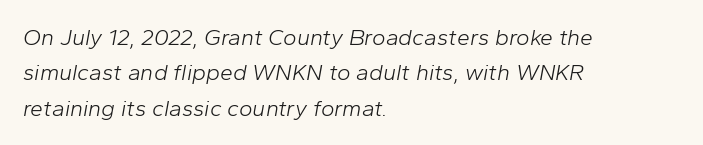
Q: Is the text bold? A: No.
Q: Is the text italic (slanted)? A: Yes, it leans right by about 10 degrees.
Q: Is the text underlined? A: No.
Q: How is the paragraph aligned? A: Left-aligned.
Q: Is the spacing between letters normal or unusually wide? A: Normal.
Q: Is the spacing between lines tight, normal or loose? A: Normal.
